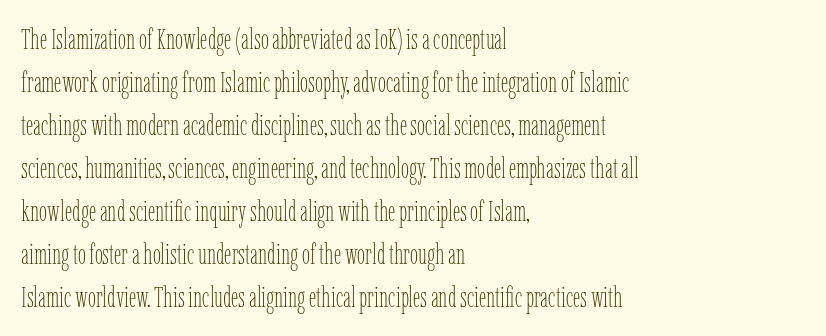
The image shows 29 px thin, condensed type, upright; set left-aligned, normal line spacing (1.48x), normal letter spacing, not underlined; low stroke contrast and a medium x-height.
